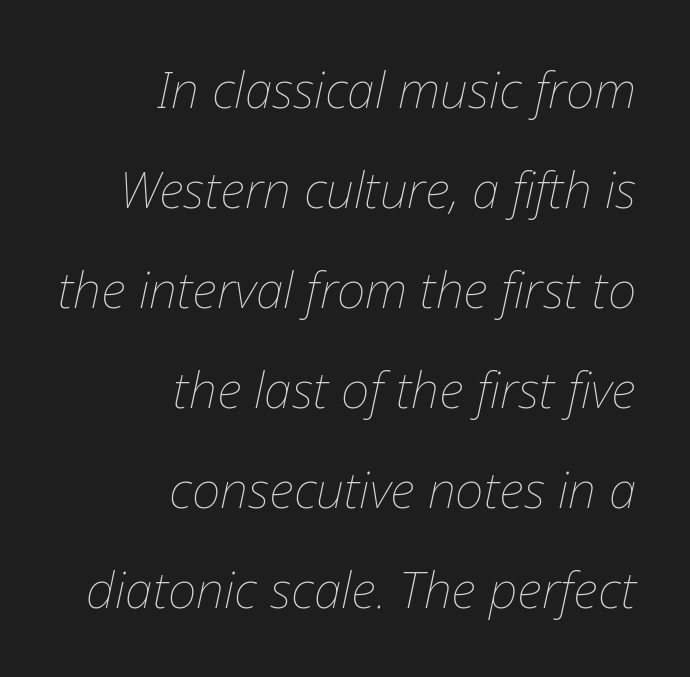
The image shows 50 px thin type, italic (leaning right); set right-aligned, loose line spacing (2.0x), normal letter spacing, not underlined; low stroke contrast and a medium x-height.
